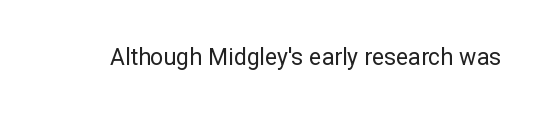
The image shows 23 px text type, upright; set normal letter spacing, not underlined.
